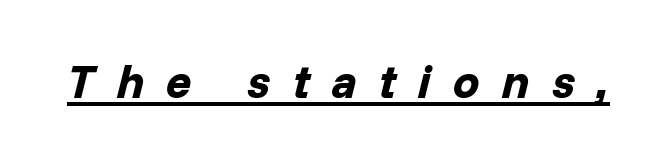
The image shows 47 px bold type, italic (leaning right); set unusually wide letter spacing (+0.47 em), underlined; low stroke contrast and a medium x-height.
